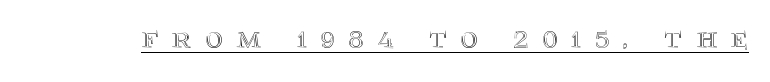
The image shows 33 px text type, upright; set unusually wide letter spacing (+0.42 em), underlined; a large x-height.
